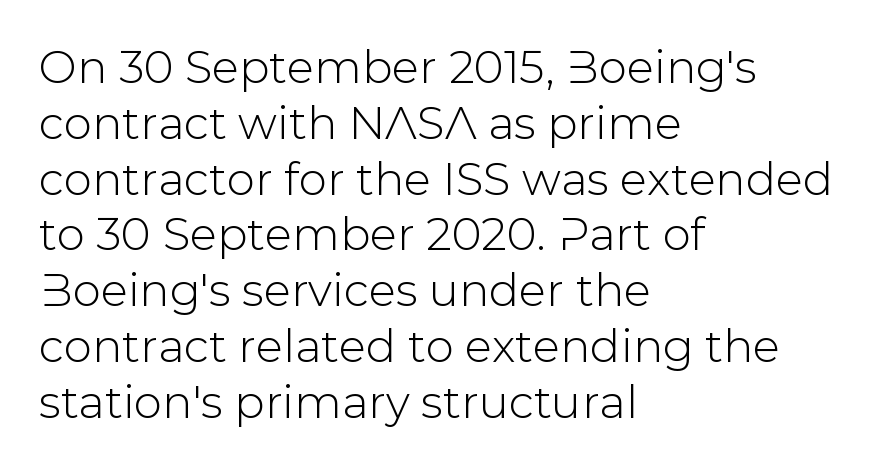
Q: Is the text italic (slanted)? A: No, it is upright.
Q: Is the typeface a serif or a sans-serif typeface? A: Sans-serif.
Q: Is the text underlined? A: No.
Q: How is the paragraph aligned? A: Left-aligned.
Q: Is the spacing between letters normal or unusually wide? A: Normal.
Q: Width (condensed, normal, or wide)? A: Normal.
Q: Stroke contrast? A: Low.
Q: x-height? A: Medium.
Q: Monospaced? A: No.
